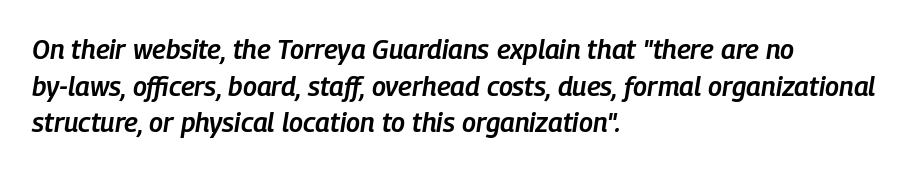
In CSS terms this would be text-align: left. Beneath every word, the page is bare. Between one letter and the next there's only the usual sliver of space. A somewhat darkened texture: the type is semibold rather than bold.
